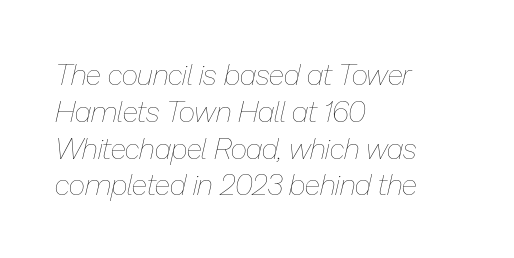
What stands out about the letter spacing? Nothing — it is the standard amount. The passage shown is typed in a proportional face where columns would drift. The leading is moderate, giving the passage an even texture. The text carries the slant typical of an italic or oblique font. The strokes are not fattened; the text isn't bold.
